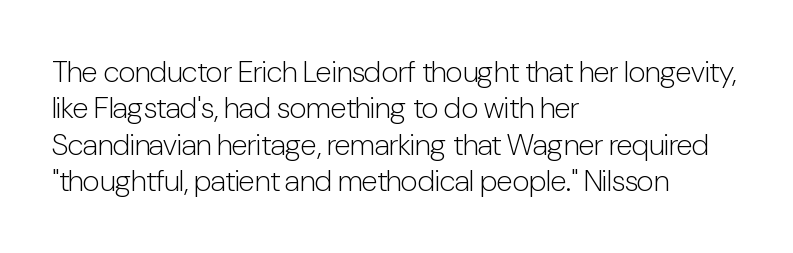
The lettering stays uniformly vertical, giving the passage a roman look. Glyph-to-glyph distance matches everyday printed text. The letters look calm and open, with moderate or lighter stems. A typesetter would call this proportional, since set widths differ per character. Underlining? Definitely not there.
